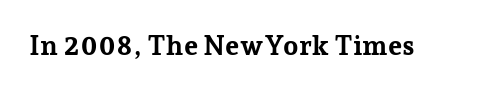
The image shows 27 px bold type, upright; set normal letter spacing, not underlined.
